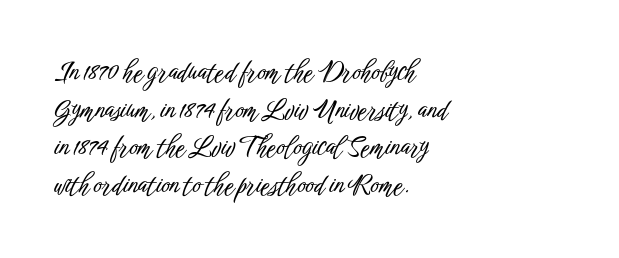
The image shows 26 px text type; set left-aligned, normal line spacing (1.45x), normal letter spacing, not underlined.
